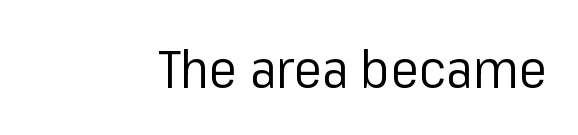
Q: Is the text bold? A: No.
Q: Is the text italic (slanted)? A: No, it is upright.
Q: Is the typeface a serif or a sans-serif typeface? A: Sans-serif.
Q: Is the text underlined? A: No.
Q: Is the spacing between letters normal or unusually wide? A: Normal.
Q: Width (condensed, normal, or wide)? A: Normal.
Q: Stroke contrast? A: Low.
Q: x-height? A: Medium.
Q: Monospaced? A: No.
